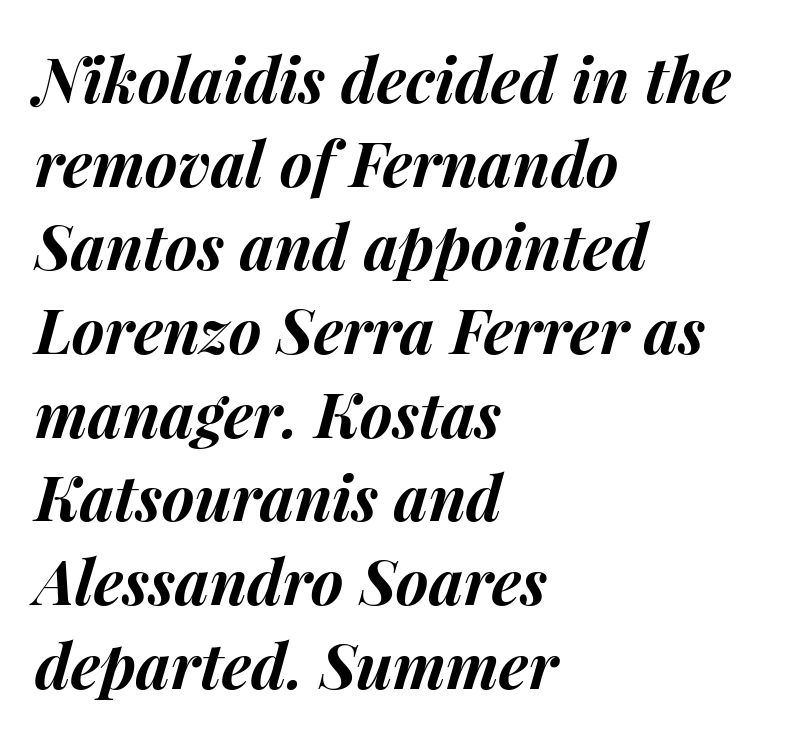
Yep, that's italic — everything's leaning. This rendering uses left alignment, leaving the right contour irregular. Normally led — the rows are evenly, conventionally spaced. Heavy-handed strokes throughout: this text is bold. Words float on clear page, feet unadorned.
